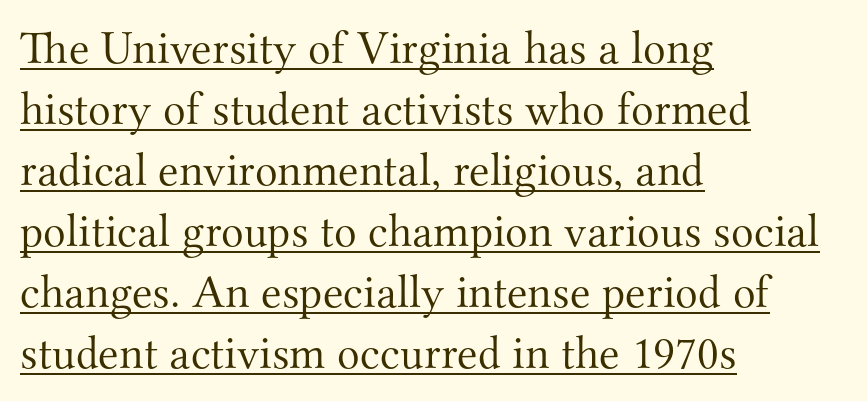
The image shows 47 px light serif type, upright; set left-aligned, normal line spacing (1.3x), normal letter spacing, underlined; medium stroke contrast and a small x-height.
